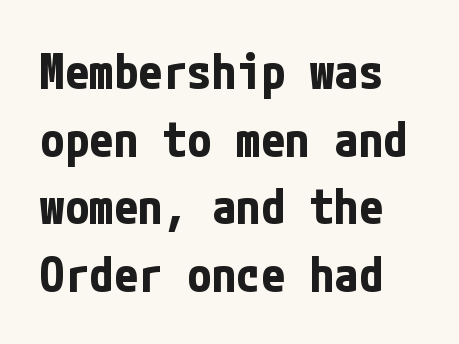
{"serif": "no", "italic": "no", "bold": "yes", "weight": "bold", "width": "condensed", "stroke_contrast": "low", "x_height": "medium", "underline": "no", "line_spacing": "normal", "line_spacing_ratio": 1.38, "letter_spacing": "normal", "letter_spacing_em": 0.0, "glyph_px": 49}
